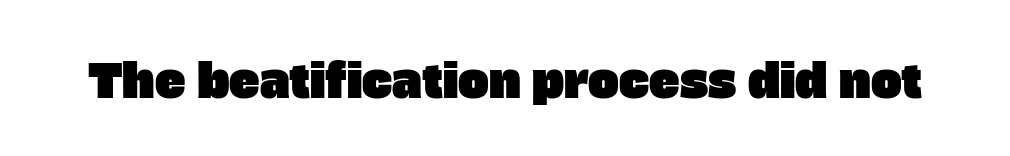
The image shows 46 px sans-serif type; set normal letter spacing, not underlined; low stroke contrast and a large x-height.
